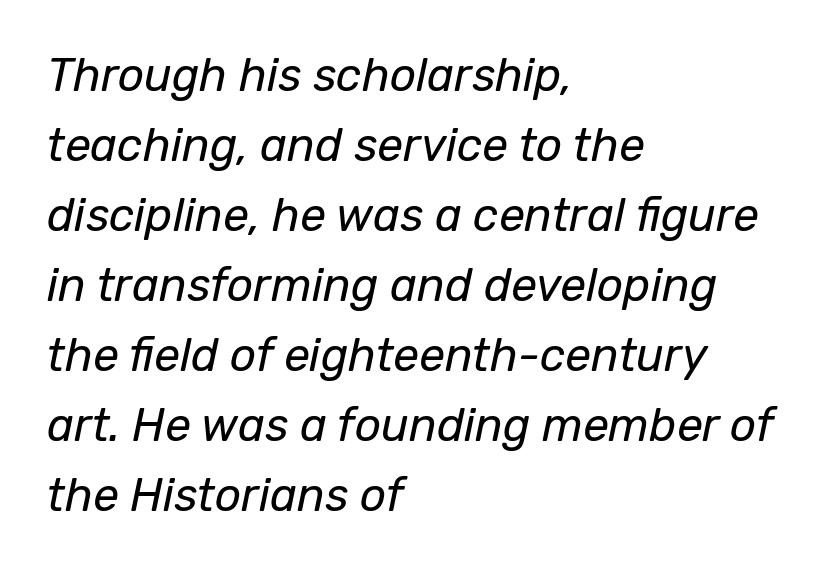
Varying glyph widths throughout — classic text-font behaviour. These lines keep a tight, regular rhythm from letter to letter. If you measured baseline to baseline, you'd find a middling distance. Leftover space on each line is placed entirely after the last word. Rule under the text: the space is simply empty.
